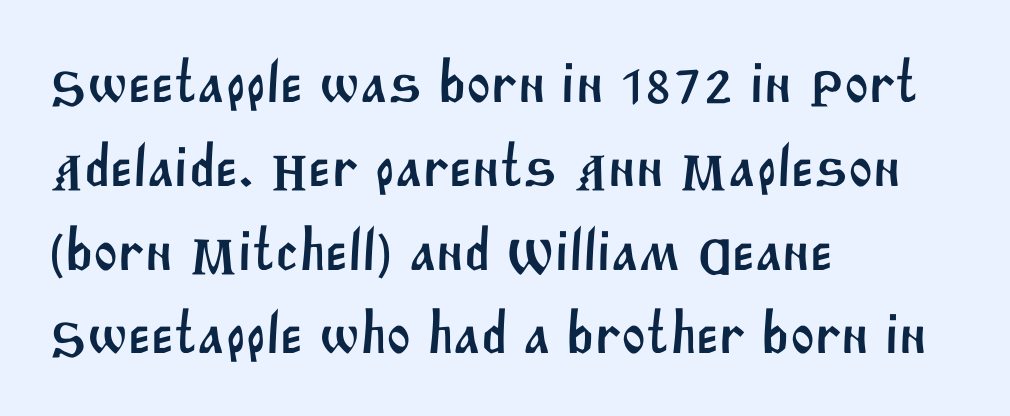
The image shows 59 px sans-serif type; set left-aligned, normal line spacing (1.42x), normal letter spacing, not underlined; medium stroke contrast and a large x-height.
